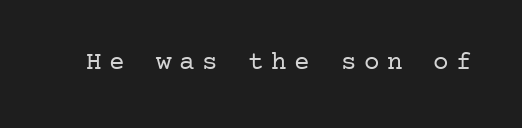
{"italic": "no", "bold": "no", "underline": "no", "letter_spacing": "wide", "letter_spacing_em": 0.29, "glyph_px": 26}
